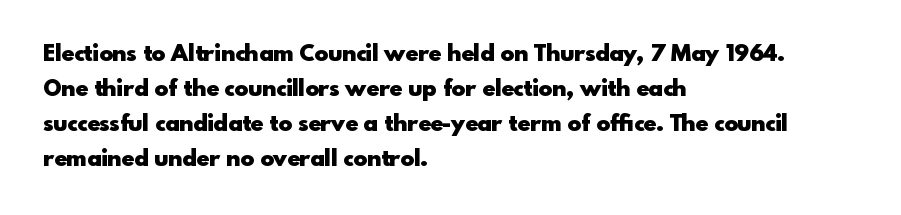
Q: Is the text bold? A: Yes.
Q: Is the text italic (slanted)? A: No, it is upright.
Q: Is the text underlined? A: No.
Q: How is the paragraph aligned? A: Left-aligned.
Q: Is the spacing between letters normal or unusually wide? A: Normal.
Q: Is the spacing between lines tight, normal or loose? A: Normal.
